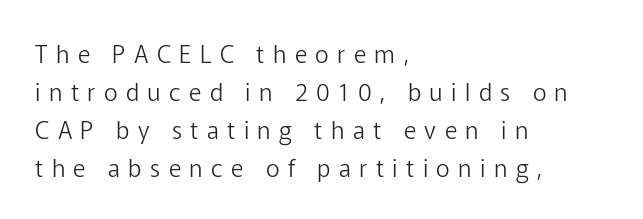
The image shows 24 px text type, upright; set left-aligned, normal line spacing (1.58x), unusually wide letter spacing (+0.35 em), not underlined.
